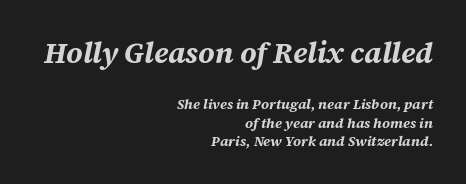
You could call the tracking neutral — neither tight nor loose. Bare-footed words on every line. Notice how the passage keeps a crisp vertical edge on the right only. The face used here is proportionally spaced, like ordinary book or web type.
